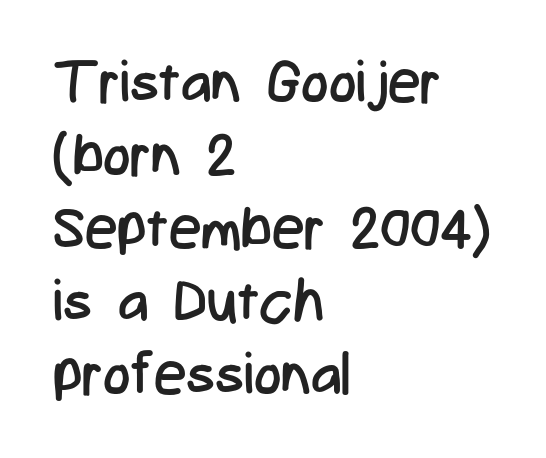
Q: Is the text bold? A: No.
Q: Is the text italic (slanted)? A: No, it is upright.
Q: Is the typeface a serif or a sans-serif typeface? A: Sans-serif.
Q: Is the text underlined? A: No.
Q: How is the paragraph aligned? A: Left-aligned.
Q: Is the spacing between letters normal or unusually wide? A: Normal.
Q: Is the spacing between lines tight, normal or loose? A: Normal.
Q: Width (condensed, normal, or wide)? A: Condensed.
Q: Stroke contrast? A: Low.
Q: x-height? A: Medium.
Q: Monospaced? A: No.
